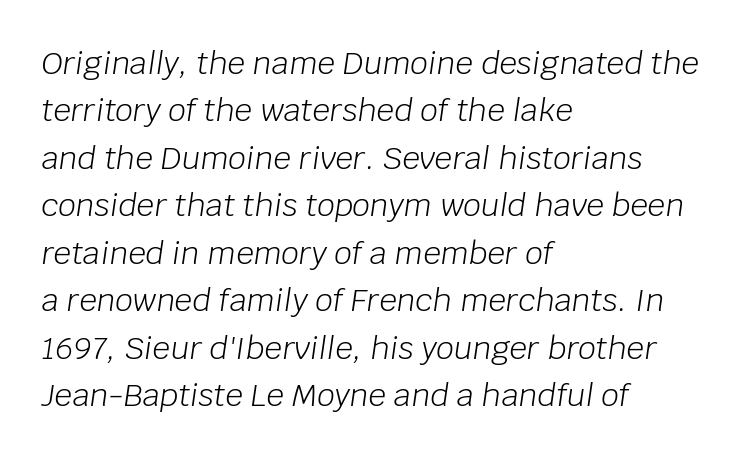
The image shows 31 px light type, italic (leaning right); set left-aligned, normal line spacing (1.53x), normal letter spacing, not underlined; low stroke contrast and a large x-height.
